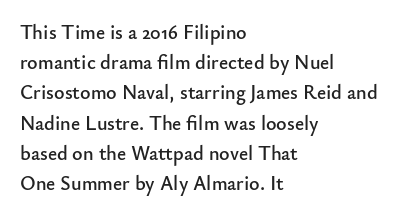
Words float on clear page, feet unadorned. Quick note: not italic, upright. Is there much room between lines? A standard amount, neither cramped nor airy. This sample is left-justified, so line endings fall wherever the words run out. Between one letter and the next there's only the usual sliver of space.
